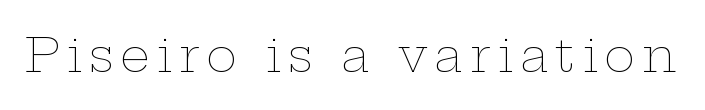
{"italic": "no", "bold": "no", "weight": "thin", "width": "wide", "stroke_contrast": "low", "x_height": "medium", "monospaced": "no", "underline": "no", "glyph_px": 47}
